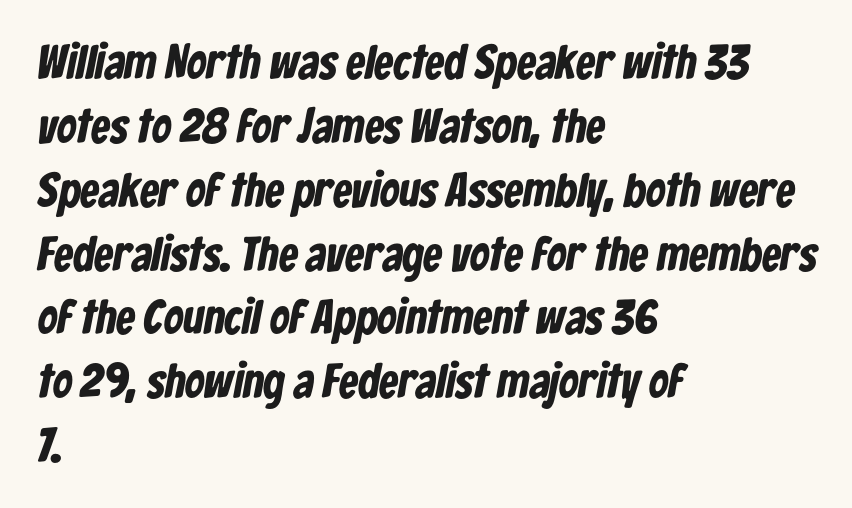
{"serif": "no", "bold": "yes", "weight": "bold", "width": "condensed", "stroke_contrast": "low", "x_height": "medium", "monospaced": "no", "underline": "no", "align": "left", "line_spacing": "normal", "line_spacing_ratio": 1.33, "letter_spacing": "normal", "letter_spacing_em": 0.0, "glyph_px": 48}
